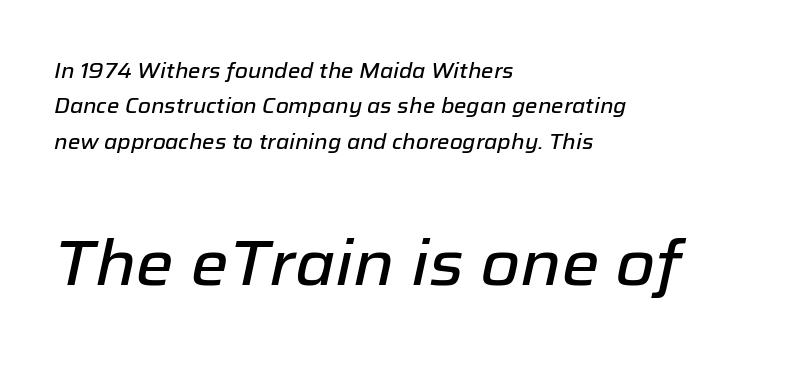
The image shows 64 px text type, italic (leaning right); set left-aligned, normal line spacing (1.69x), normal letter spacing, not underlined; the second (bottom) block is 3.05x larger; low stroke contrast and a medium x-height.
